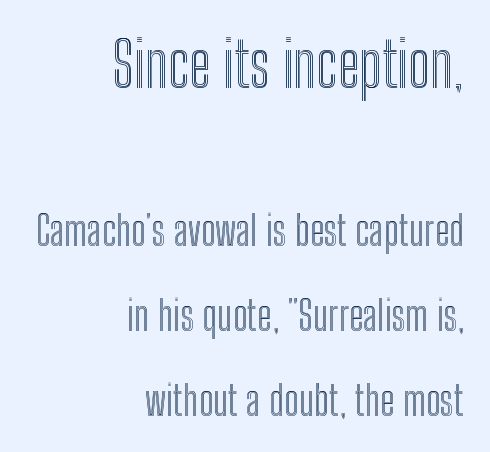
Q: Is the text italic (slanted)? A: No, it is upright.
Q: Is the text underlined? A: No.
Q: How is the paragraph aligned? A: Right-aligned.
Q: Is the spacing between letters normal or unusually wide? A: Normal.
Q: Is the spacing between lines tight, normal or loose? A: Loose.
Q: Which block of text is set in a larger size, the first (top) or the second (bottom)? A: The first (top) one.
Q: Width (condensed, normal, or wide)? A: Condensed.
Q: x-height? A: Medium.
Q: Monospaced? A: No.
